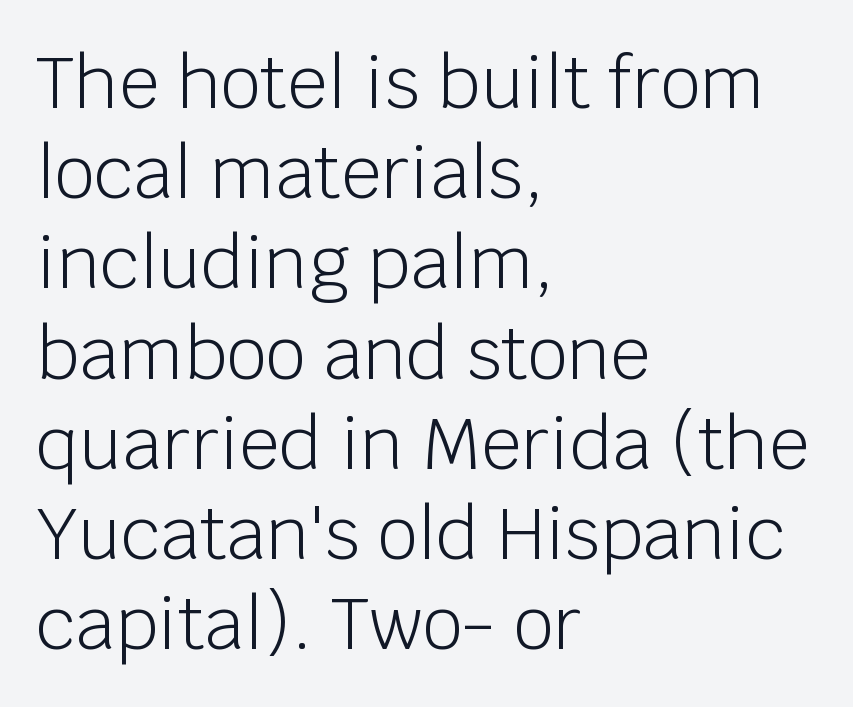
You could call the tracking neutral — neither tight nor loose. This sample uses a sans-serif face. The letters look calm and open, with moderate or lighter stems. The space between consecutive lines is moderate. Looks like regular typesetting: each glyph gets only the width it needs. The words here are not underlined.
